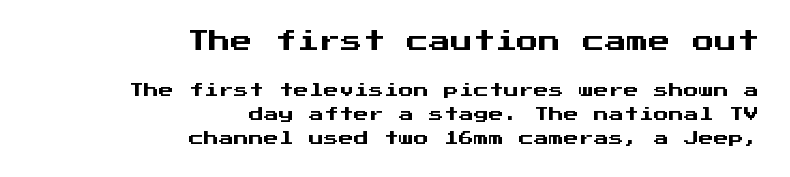
This sample uses plain, unmodified letter spacing. Visually, the top section dominates because its glyphs are scaled up. Nobody drew a line under any word here. The compositor pushed each line to the right boundary. The letters stand straight up with perfectly vertical stems. The block of text has a typical density, with ordinary space between rows.
